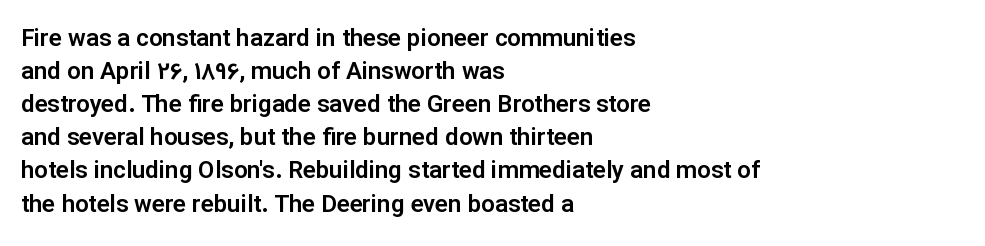
The lines are quadded left. Does extra space separate the letters? No, they use regular spacing. Tall strokes in this sample are plumb rather than angled. Notice how descenders clear the ascenders below comfortably — that's standard leading. This rendering features lettering with no underline.
